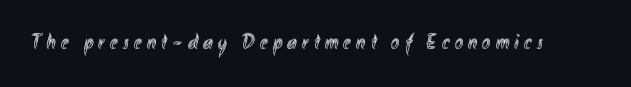
The image shows 22 px text type; set unusually wide letter spacing (+0.24 em), not underlined.
